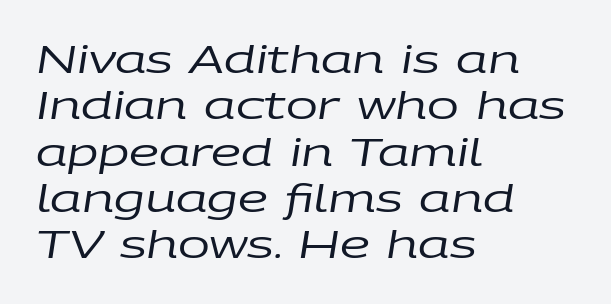
{"italic": "yes", "lean": "right", "slant_degrees": 9, "bold": "no", "weight": "regular", "width": "wide", "stroke_contrast": "low", "x_height": "large", "monospaced": "no", "underline": "no", "align": "left", "line_spacing_ratio": 1.22, "letter_spacing": "normal", "letter_spacing_em": 0.0, "glyph_px": 38}
